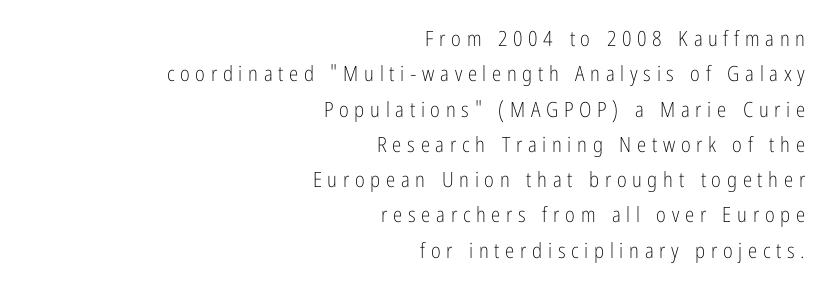
A typesetter would call this leading conventional body-copy spacing. In terms of letterspacing, this is a distinctly airy, spread setting. A typesetter would mark this as roman, not italic. The font is comparable to plain body text, perhaps lighter.
